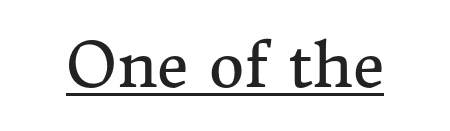
In designer terms, the underline attribute is active on this setting. Heft: none added — not bold. Here the designer chose a conventional face with non-uniform glyph widths. The passage shown is typeset with a serif family.
